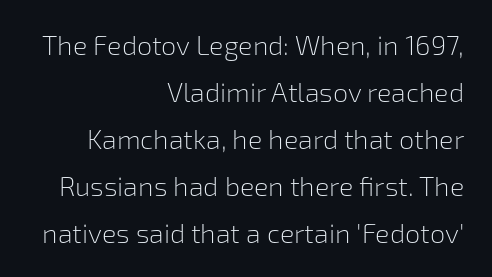
The image shows 27 px text type, upright; set right-aligned, line spacing 1.74x, normal letter spacing, not underlined.
